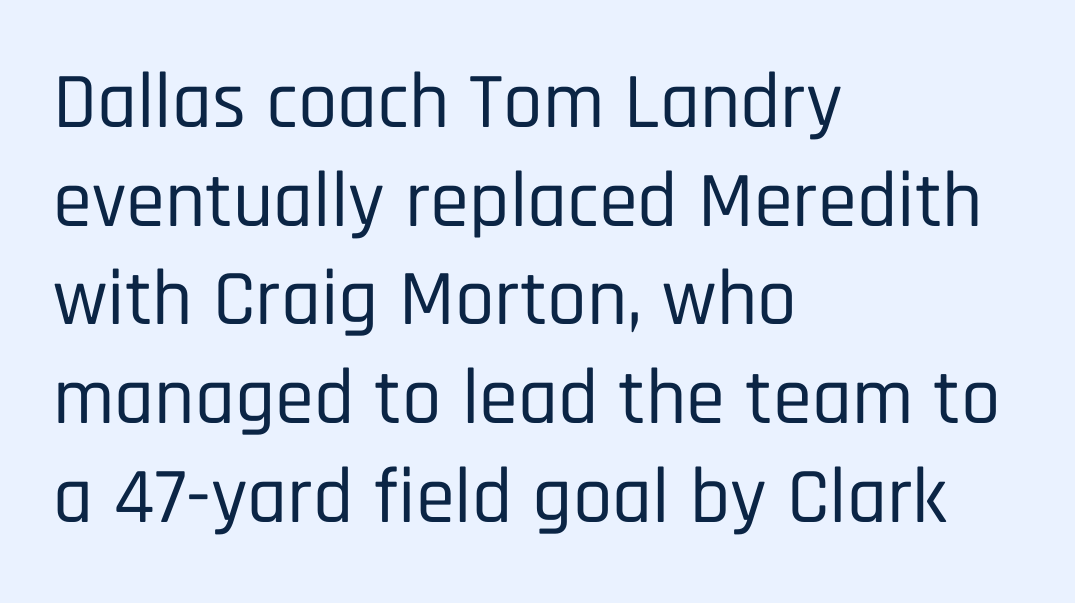
{"serif": "no", "italic": "no", "width": "condensed", "stroke_contrast": "low", "x_height": "large", "monospaced": "no", "underline": "no", "align": "left", "line_spacing": "normal", "line_spacing_ratio": 1.25, "letter_spacing": "normal", "letter_spacing_em": 0.0, "glyph_px": 79}
